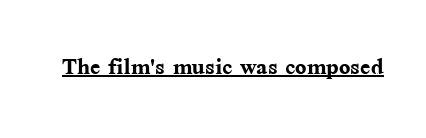
The image shows 30 px semibold serif type, upright; set normal letter spacing, underlined; medium stroke contrast and a medium x-height.
